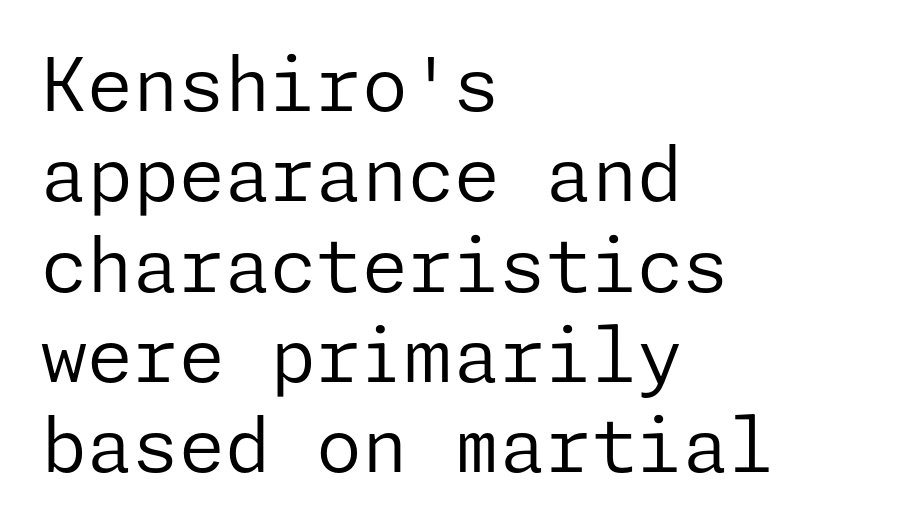
{"serif": "no", "italic": "no", "bold": "no", "weight": "regular", "width": "normal", "stroke_contrast": "low", "x_height": "medium", "underline": "no", "align": "left", "line_spacing_ratio": 1.22, "letter_spacing": "normal", "letter_spacing_em": 0.0, "glyph_px": 74}
